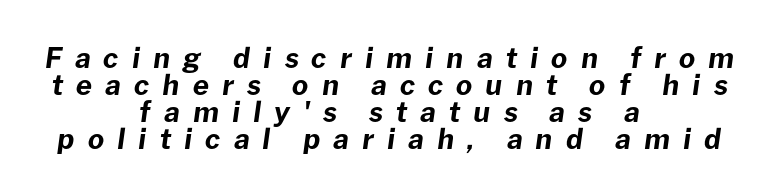
The image shows 28 px bold type, italic (leaning right); set centered, tight line spacing (0.96x), unusually wide letter spacing (+0.47 em), not underlined; low stroke contrast and a medium x-height.
